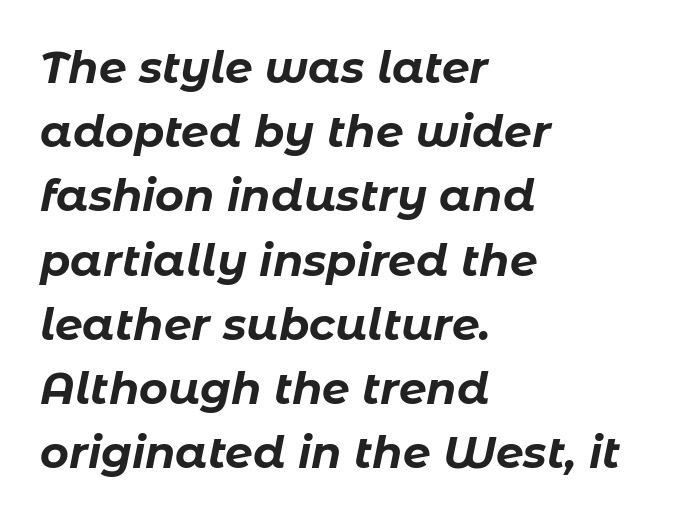
Q: Is the text bold? A: Yes.
Q: Is the text italic (slanted)? A: Yes, it leans right by about 11 degrees.
Q: Is the text underlined? A: No.
Q: How is the paragraph aligned? A: Left-aligned.
Q: Is the spacing between letters normal or unusually wide? A: Normal.
Q: Is the spacing between lines tight, normal or loose? A: Normal.
Q: Width (condensed, normal, or wide)? A: Normal.
Q: Stroke contrast? A: Low.
Q: x-height? A: Medium.
Q: Monospaced? A: No.
